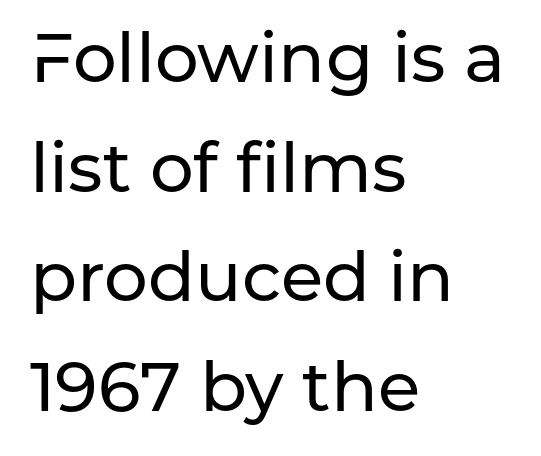
In terms of posture, this sample is upright. You could call the tracking neutral — neither tight nor loose. Letters rest on an invisible, unmarked baseline. The rendering uses a moderate line-height, typical for paragraphs. The face used here is a sans, in the tradition of grotesques and geometrics. Spacing verdict: proportional, widths tailored to each character.
